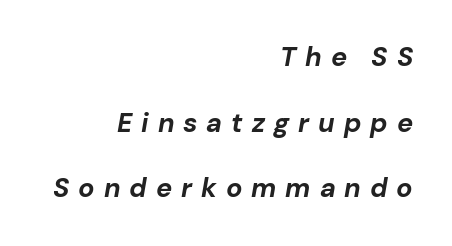
Q: Is the text bold? A: Yes.
Q: Is the text italic (slanted)? A: Yes, it leans right by about 10 degrees.
Q: Is the text underlined? A: No.
Q: How is the paragraph aligned? A: Right-aligned.
Q: Is the spacing between letters normal or unusually wide? A: Unusually wide.
Q: Is the spacing between lines tight, normal or loose? A: Loose.
